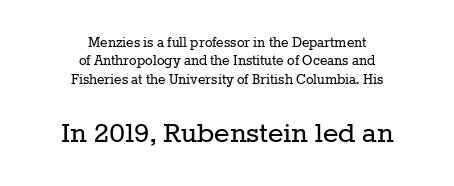
Q: Is the text bold? A: No.
Q: Is the text italic (slanted)? A: No, it is upright.
Q: Is the typeface a serif or a sans-serif typeface? A: Serif.
Q: Is the text underlined? A: No.
Q: How is the paragraph aligned? A: Centered.
Q: Is the spacing between letters normal or unusually wide? A: Normal.
Q: Is the spacing between lines tight, normal or loose? A: Tight.
Q: Which block of text is set in a larger size, the first (top) or the second (bottom)? A: The second (bottom) one.
Q: Width (condensed, normal, or wide)? A: Normal.
Q: Stroke contrast? A: Low.
Q: x-height? A: Medium.
Q: Monospaced? A: No.
